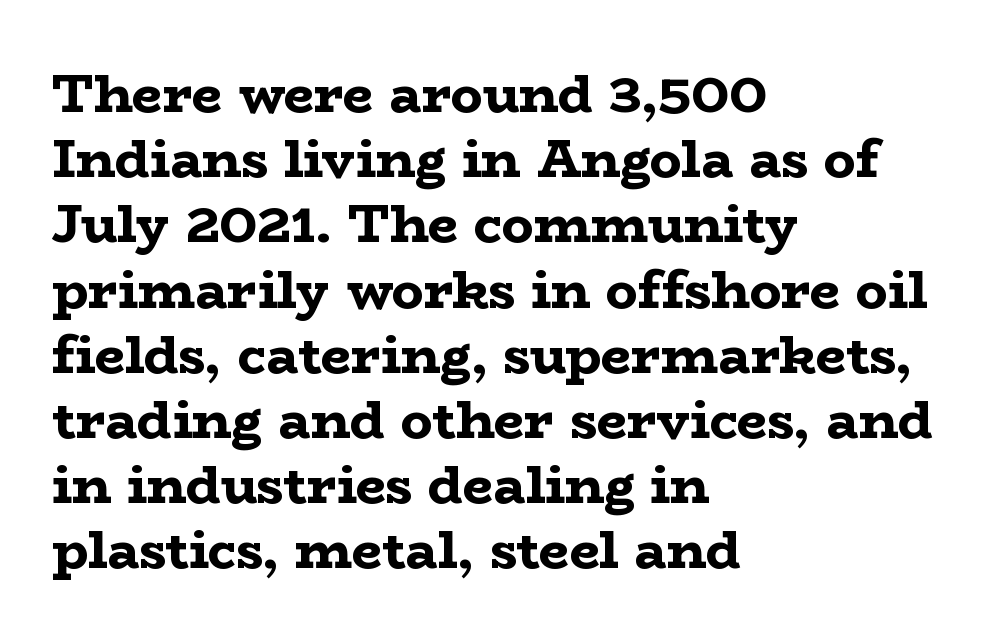
The image shows 53 px bold, wide serif type, upright; set left-aligned, line spacing 1.23x, normal letter spacing, not underlined; low stroke contrast and a medium x-height.
